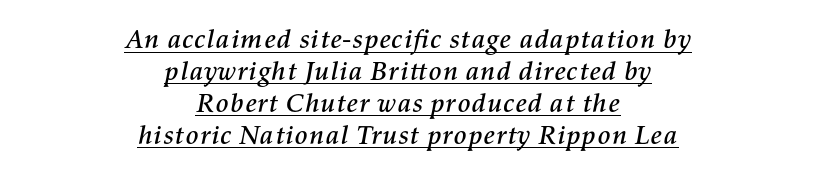
{"italic": "yes", "lean": "right", "slant_degrees": 11, "underline": "yes", "align": "center", "line_spacing_ratio": 1.18, "letter_spacing": "normal", "letter_spacing_em": 0.0, "glyph_px": 27}
